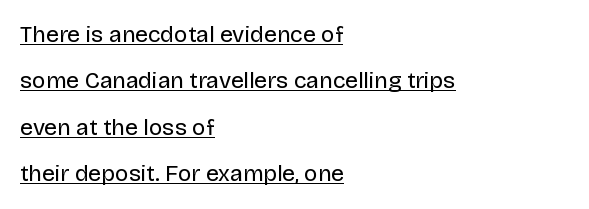
Q: Is the text bold? A: No.
Q: Is the text italic (slanted)? A: No, it is upright.
Q: Is the text underlined? A: Yes.
Q: How is the paragraph aligned? A: Left-aligned.
Q: Is the spacing between letters normal or unusually wide? A: Normal.
Q: Is the spacing between lines tight, normal or loose? A: Loose.
